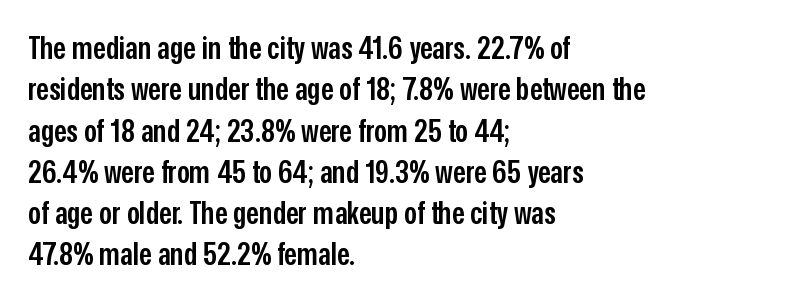
{"serif": "no", "italic": "no", "bold": "semi", "weight": "semibold", "width": "condensed", "stroke_contrast": "low", "x_height": "medium", "monospaced": "no", "underline": "no", "align": "left", "line_spacing": "normal", "line_spacing_ratio": 1.29, "letter_spacing": "normal", "letter_spacing_em": 0.0, "glyph_px": 32}
